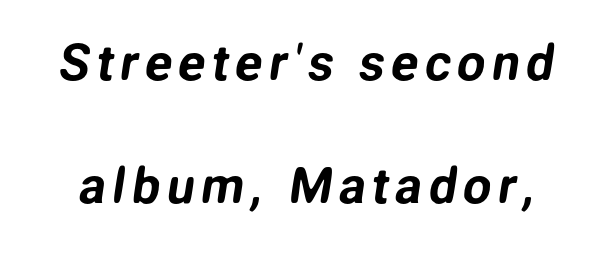
Q: Is the typeface a serif or a sans-serif typeface? A: Sans-serif.
Q: Is the text underlined? A: No.
Q: Is the spacing between lines tight, normal or loose? A: Loose.
Q: Width (condensed, normal, or wide)? A: Normal.
Q: Stroke contrast? A: Low.
Q: x-height? A: Medium.
Q: Monospaced? A: No.
